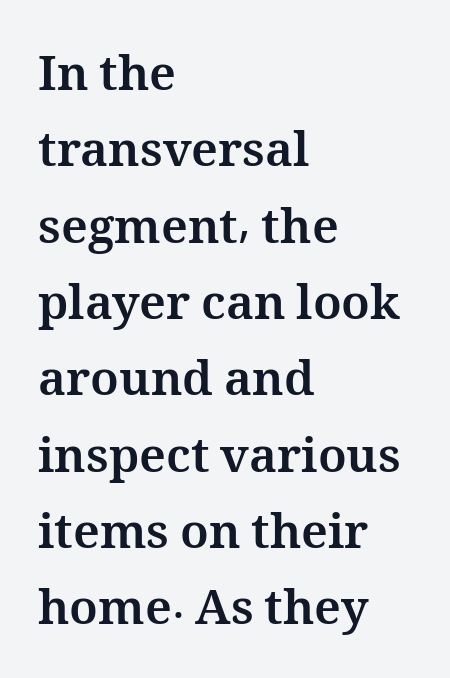
Q: Is the text bold? A: Yes.
Q: Is the text italic (slanted)? A: No, it is upright.
Q: Is the text underlined? A: No.
Q: How is the paragraph aligned? A: Left-aligned.
Q: Is the spacing between letters normal or unusually wide? A: Normal.
Q: Is the spacing between lines tight, normal or loose? A: Normal.
Q: Width (condensed, normal, or wide)? A: Normal.
Q: Stroke contrast? A: Medium.
Q: x-height? A: Medium.
Q: Monospaced? A: No.
